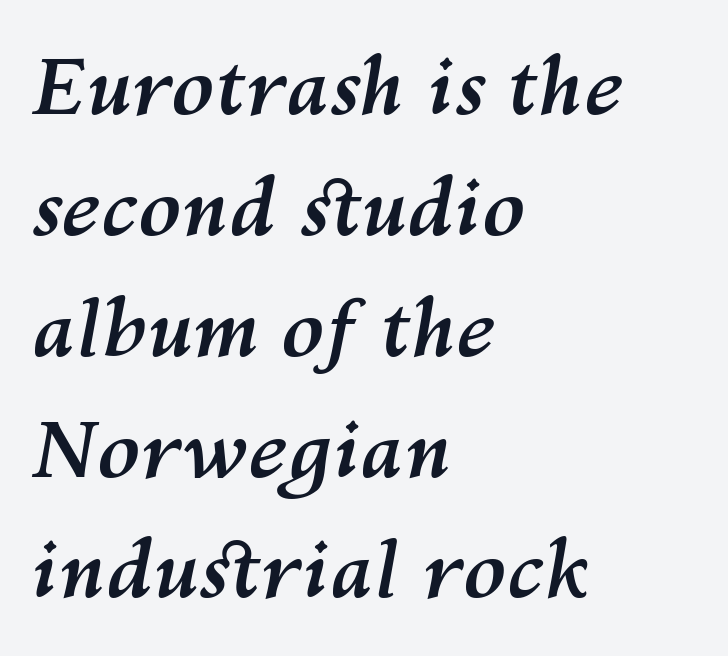
Q: Is the text bold? A: Yes.
Q: Is the text italic (slanted)? A: Yes, it leans right by about 10 degrees.
Q: Is the text underlined? A: No.
Q: How is the paragraph aligned? A: Left-aligned.
Q: Is the spacing between letters normal or unusually wide? A: Normal.
Q: Is the spacing between lines tight, normal or loose? A: Normal.
Q: Width (condensed, normal, or wide)? A: Normal.
Q: Stroke contrast? A: Medium.
Q: x-height? A: Medium.
Q: Monospaced? A: No.
